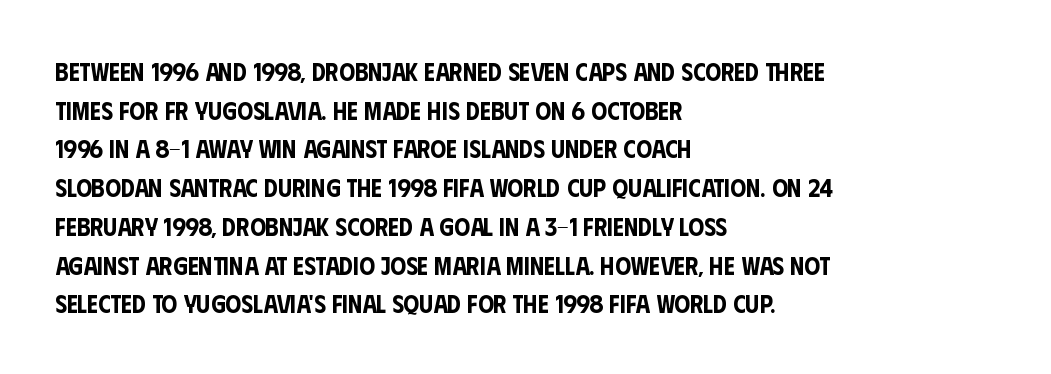
Q: Is the text italic (slanted)? A: No, it is upright.
Q: Is the text underlined? A: No.
Q: How is the paragraph aligned? A: Left-aligned.
Q: Is the spacing between letters normal or unusually wide? A: Normal.
Q: Is the spacing between lines tight, normal or loose? A: Normal.
